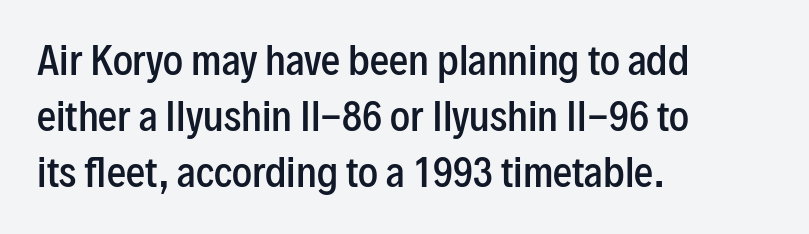
Is this a fixed-width face? No — the glyphs have proportional, varying widths. Horizontal alignment here is leftward, the default for most running prose. The glyphs are unaccompanied by any horizontal stroke below them. What kind of face is this? One without serifs — a sans.
